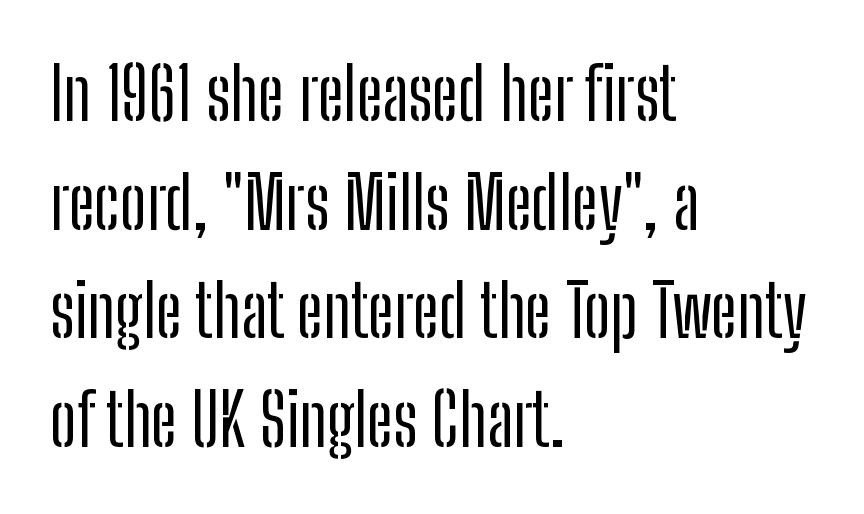
Q: Is the text italic (slanted)? A: No, it is upright.
Q: Is the typeface a serif or a sans-serif typeface? A: Sans-serif.
Q: Is the text underlined? A: No.
Q: How is the paragraph aligned? A: Left-aligned.
Q: Is the spacing between letters normal or unusually wide? A: Normal.
Q: Is the spacing between lines tight, normal or loose? A: Normal.
Q: Width (condensed, normal, or wide)? A: Condensed.
Q: Stroke contrast? A: Low.
Q: x-height? A: Medium.
Q: Monospaced? A: No.
